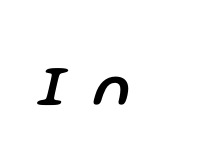
Q: Is the text italic (slanted)? A: Yes, it leans right by about 13 degrees.
Q: Is the text underlined? A: No.
Q: Is the spacing between letters normal or unusually wide? A: Unusually wide.
Q: Width (condensed, normal, or wide)? A: Normal.
Q: Stroke contrast? A: Low.
Q: x-height? A: Medium.
Q: Monospaced? A: No.
